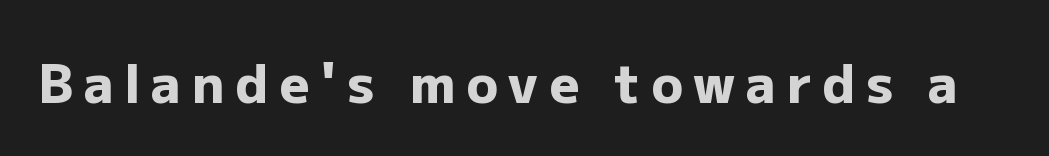
The image shows 52 px heavy sans-serif type, upright; set unusually wide letter spacing (+0.21 em), not underlined; low stroke contrast and a medium x-height.
